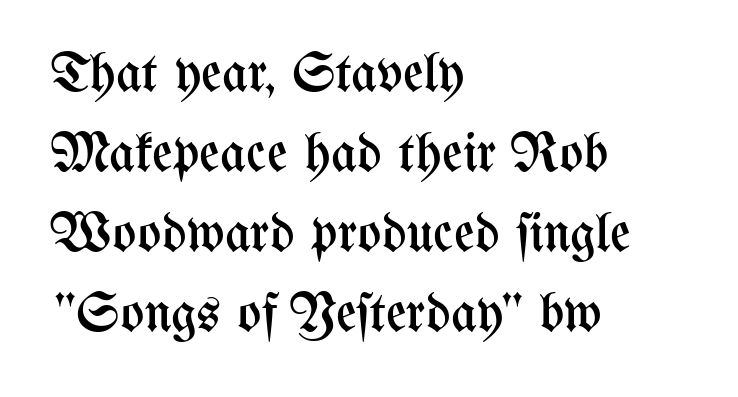
Words float on clear page, feet unadorned. This sample is left-justified, so line endings fall wherever the words run out. The letters stand straight up with perfectly vertical stems. The rendering uses natural spacing where letterforms have individual widths.
